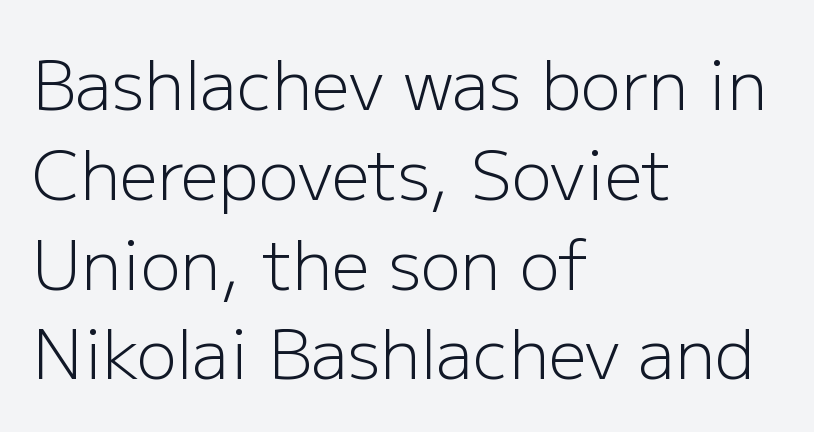
{"serif": "no", "italic": "no", "bold": "no", "weight": "light", "width": "normal", "stroke_contrast": "low", "x_height": "medium", "monospaced": "no", "underline": "no", "align": "left", "line_spacing": "normal", "line_spacing_ratio": 1.34, "letter_spacing": "normal", "letter_spacing_em": 0.0, "glyph_px": 67}
